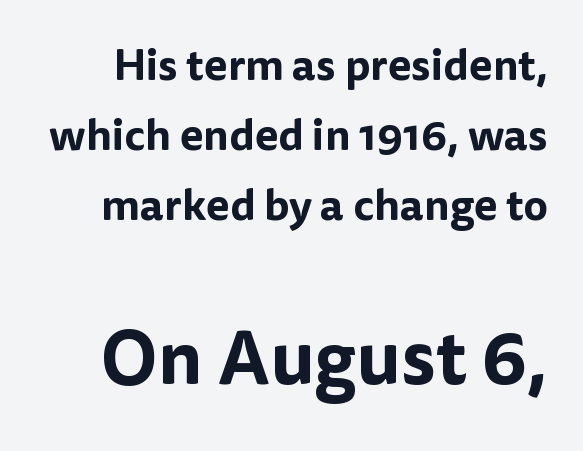
Q: Is the text italic (slanted)? A: No, it is upright.
Q: Is the typeface a serif or a sans-serif typeface? A: Sans-serif.
Q: Is the text underlined? A: No.
Q: Is the spacing between letters normal or unusually wide? A: Normal.
Q: Is the spacing between lines tight, normal or loose? A: Normal.
Q: Which block of text is set in a larger size, the first (top) or the second (bottom)? A: The second (bottom) one.
Q: Width (condensed, normal, or wide)? A: Normal.
Q: Stroke contrast? A: Low.
Q: x-height? A: Medium.
Q: Monospaced? A: No.
